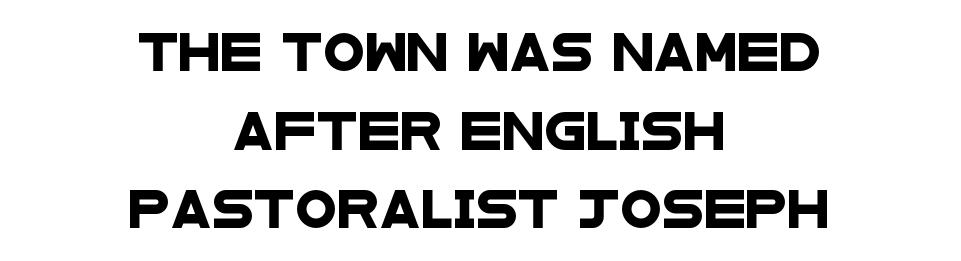
Q: Is the typeface a serif or a sans-serif typeface? A: Sans-serif.
Q: Is the text underlined? A: No.
Q: How is the paragraph aligned? A: Centered.
Q: Is the spacing between letters normal or unusually wide? A: Normal.
Q: Is the spacing between lines tight, normal or loose? A: Loose.
Q: Width (condensed, normal, or wide)? A: Wide.
Q: Stroke contrast? A: Low.
Q: x-height? A: Large.
Q: Monospaced? A: No.
